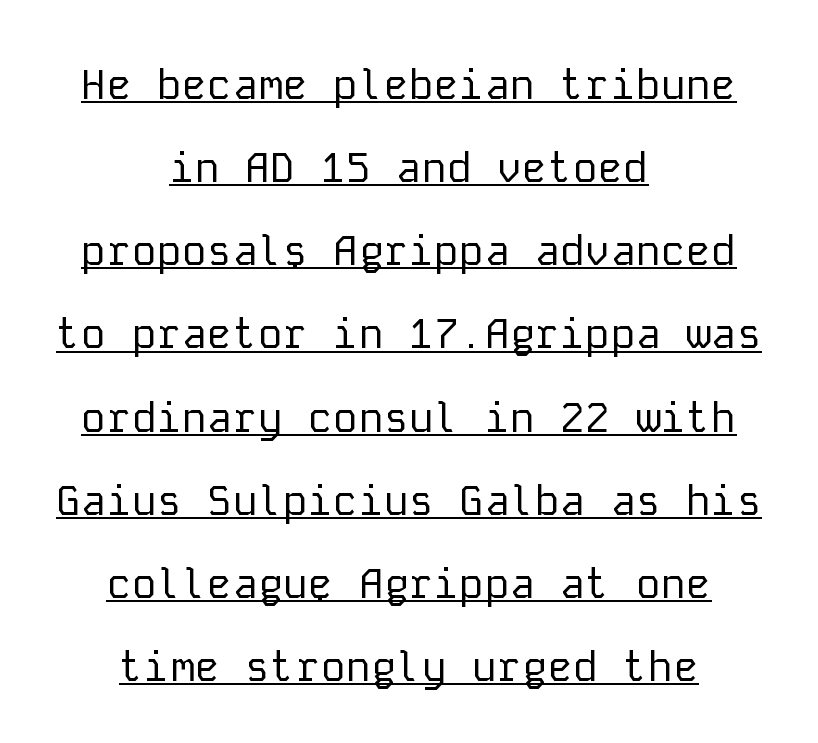
Q: Is the text bold? A: No.
Q: Is the text italic (slanted)? A: No, it is upright.
Q: Is the typeface a serif or a sans-serif typeface? A: Sans-serif.
Q: Is the text underlined? A: Yes.
Q: How is the paragraph aligned? A: Centered.
Q: Is the spacing between letters normal or unusually wide? A: Normal.
Q: Is the spacing between lines tight, normal or loose? A: Loose.
Q: Width (condensed, normal, or wide)? A: Normal.
Q: Stroke contrast? A: Low.
Q: x-height? A: Medium.
Q: Monospaced? A: Yes.
